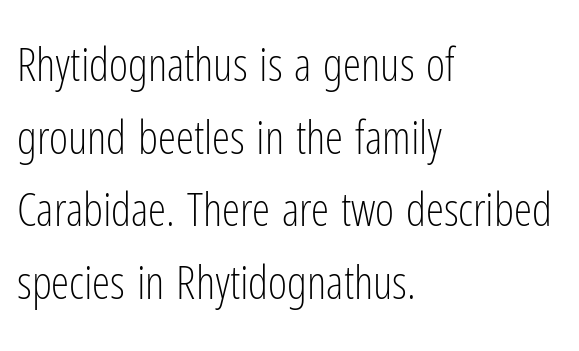
Q: Is the text bold? A: No.
Q: Is the text italic (slanted)? A: No, it is upright.
Q: Is the typeface a serif or a sans-serif typeface? A: Sans-serif.
Q: Is the text underlined? A: No.
Q: How is the paragraph aligned? A: Left-aligned.
Q: Is the spacing between letters normal or unusually wide? A: Normal.
Q: Is the spacing between lines tight, normal or loose? A: Normal.
Q: Width (condensed, normal, or wide)? A: Condensed.
Q: Stroke contrast? A: Low.
Q: x-height? A: Medium.
Q: Monospaced? A: No.
